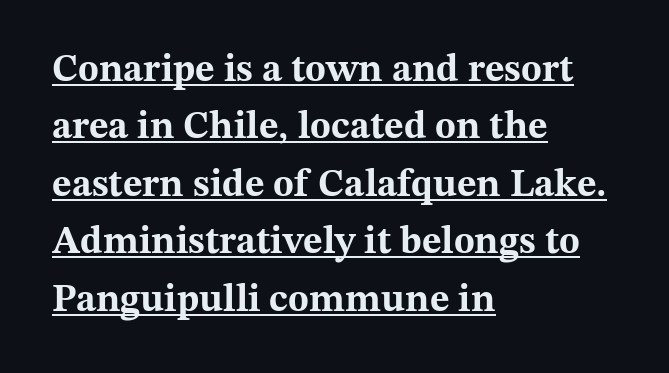
Q: Is the text bold? A: Yes.
Q: Is the text italic (slanted)? A: No, it is upright.
Q: Is the typeface a serif or a sans-serif typeface? A: Serif.
Q: Is the text underlined? A: Yes.
Q: How is the paragraph aligned? A: Left-aligned.
Q: Is the spacing between letters normal or unusually wide? A: Normal.
Q: Is the spacing between lines tight, normal or loose? A: Normal.
Q: Width (condensed, normal, or wide)? A: Wide.
Q: Stroke contrast? A: Medium.
Q: x-height? A: Medium.
Q: Monospaced? A: No.
